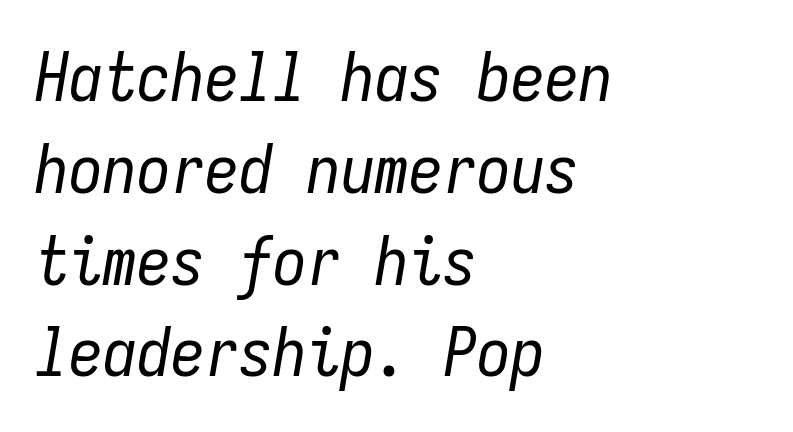
The image shows 68 px regular-weight, condensed type, italic (leaning right), monospaced; set left-aligned, normal line spacing (1.35x), normal letter spacing, not underlined; low stroke contrast and a medium x-height.
